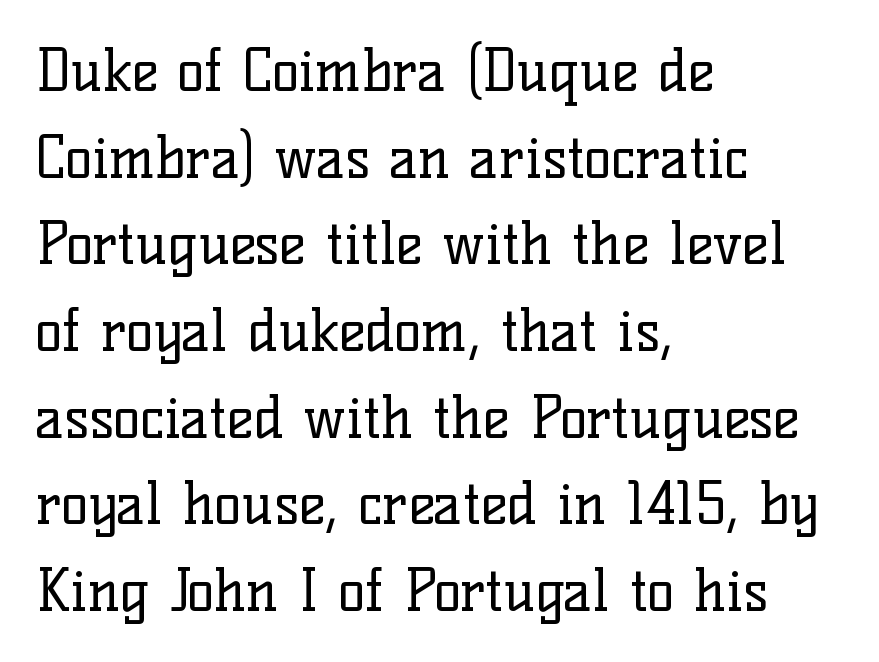
{"serif": "yes", "italic": "no", "bold": "no", "weight": "regular", "width": "normal", "stroke_contrast": "low", "x_height": "medium", "monospaced": "no", "underline": "no", "align": "left", "line_spacing": "normal", "line_spacing_ratio": 1.52, "letter_spacing": "normal", "letter_spacing_em": 0.0, "glyph_px": 57}
